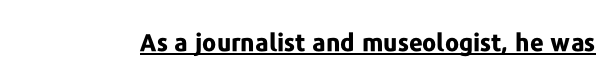
Q: Is the text bold? A: Yes.
Q: Is the text italic (slanted)? A: No, it is upright.
Q: Is the text underlined? A: Yes.
Q: Is the spacing between letters normal or unusually wide? A: Normal.
